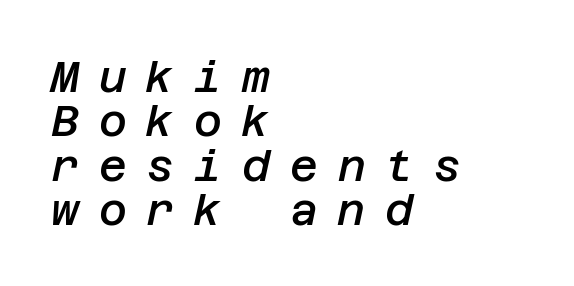
The image shows 43 px semibold type, italic (leaning right); set left-aligned, tight line spacing (1.03x), unusually wide letter spacing (+0.46 em), not underlined; low stroke contrast and a large x-height.
